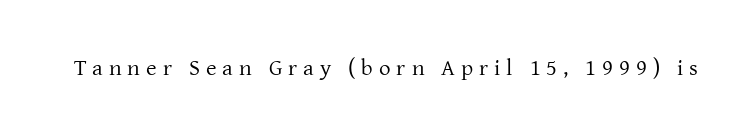
Type without underlining. Notice how the stems are strictly vertical — no italics here. Is the letter spacing exaggerated? Yes — the characters are pushed far apart. Heaviness? Minimal to ordinary, like unemphasized prose.
